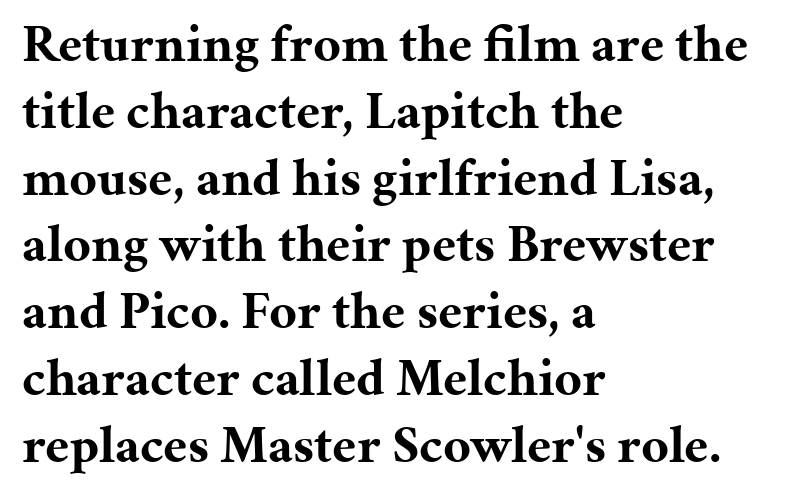
Note the varied advance widths — an 'i' is clearly narrower than an 'm'. This block has exactly the height ordinary leading produces. In CSS terms this would be text-align: left. The gap between lines stays unmarked.
